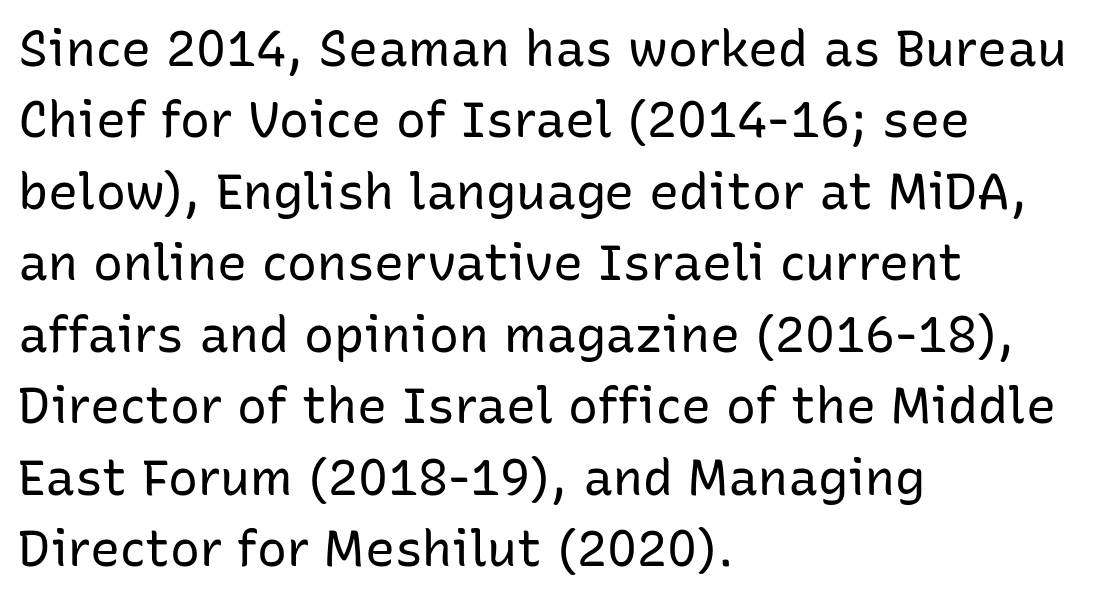
Evenly set lines give the paragraph a standard silhouette. Heft: none added — not bold. Tracking here is standard; glyphs follow each other at the usual distance. This rendering features lettering with no underline. Ordinary non-slanted type is in use. Observe the absence of serifs on each vertical stroke in this sample.
